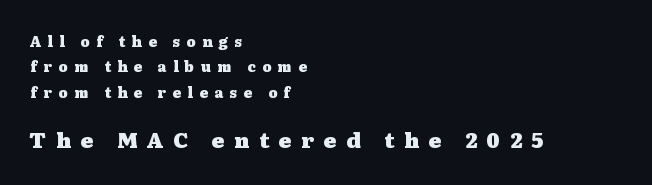
Q: Is the text bold? A: Yes.
Q: Is the text italic (slanted)? A: No, it is upright.
Q: Is the text underlined? A: No.
Q: How is the paragraph aligned? A: Left-aligned.
Q: Is the spacing between letters normal or unusually wide? A: Unusually wide.
Q: Which block of text is set in a larger size, the first (top) or the second (bottom)? A: The second (bottom) one.
